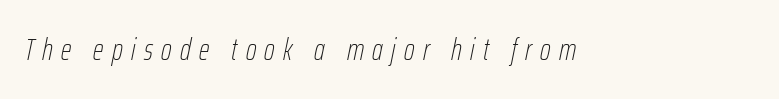
Q: Is the text bold? A: No.
Q: Is the text italic (slanted)? A: Yes, it leans right by about 12 degrees.
Q: Is the text underlined? A: No.
Q: Is the spacing between letters normal or unusually wide? A: Unusually wide.
Q: Width (condensed, normal, or wide)? A: Condensed.
Q: Stroke contrast? A: Low.
Q: x-height? A: Medium.
Q: Monospaced? A: No.
